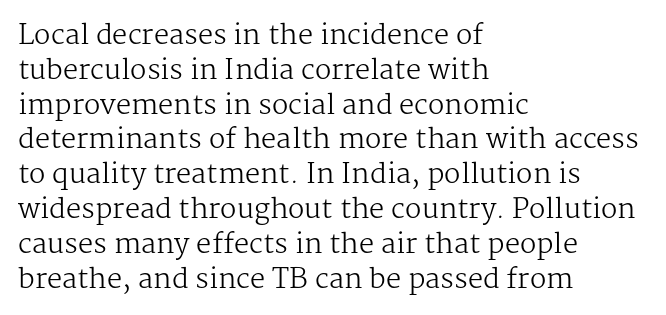
The image shows 27 px text type, upright; set left-aligned, normal line spacing (1.29x), normal letter spacing, not underlined.
